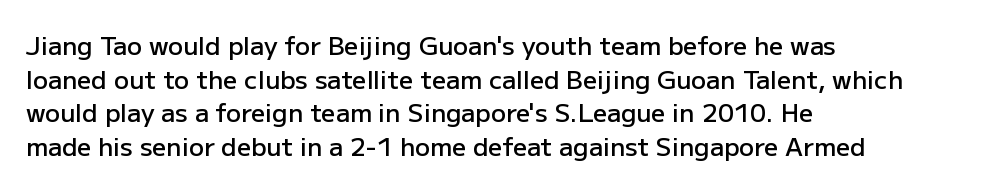
Q: Is the text bold? A: Semi-bold.
Q: Is the text italic (slanted)? A: No, it is upright.
Q: Is the text underlined? A: No.
Q: How is the paragraph aligned? A: Left-aligned.
Q: Is the spacing between letters normal or unusually wide? A: Normal.
Q: Is the spacing between lines tight, normal or loose? A: Normal.
